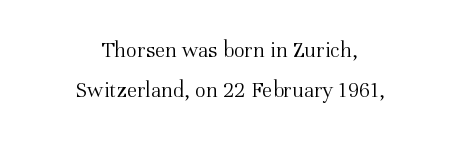
{"italic": "no", "bold": "no", "underline": "no", "align": "center", "line_spacing_ratio": 1.76, "letter_spacing": "normal", "letter_spacing_em": 0.0, "glyph_px": 23}
